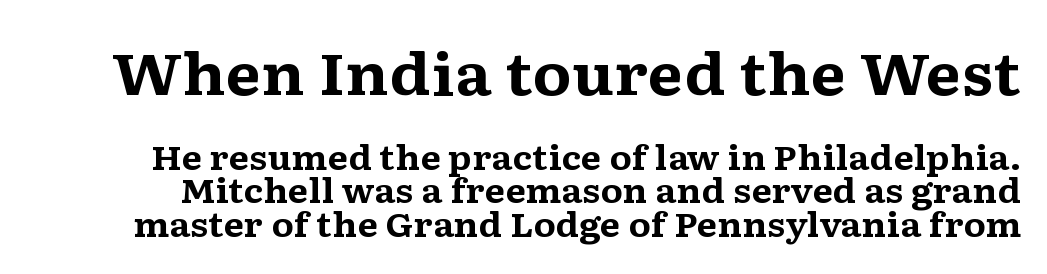
Q: Is the text bold? A: Yes.
Q: Is the text italic (slanted)? A: No, it is upright.
Q: Is the typeface a serif or a sans-serif typeface? A: Serif.
Q: Is the text underlined? A: No.
Q: Is the spacing between letters normal or unusually wide? A: Normal.
Q: Is the spacing between lines tight, normal or loose? A: Tight.
Q: Which block of text is set in a larger size, the first (top) or the second (bottom)? A: The first (top) one.
Q: Width (condensed, normal, or wide)? A: Wide.
Q: Stroke contrast? A: Medium.
Q: x-height? A: Medium.
Q: Monospaced? A: No.
